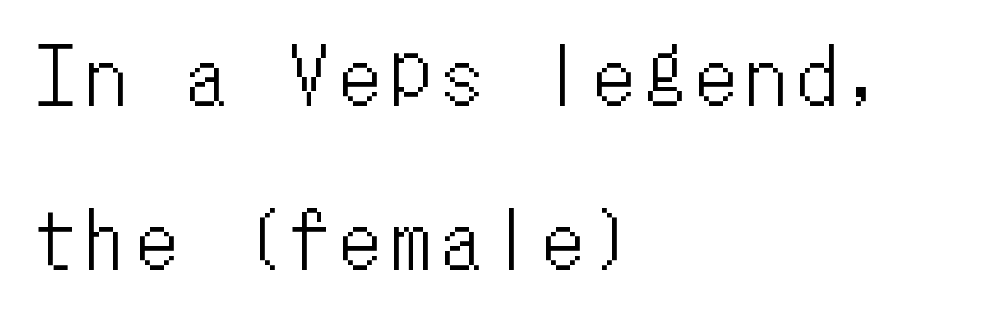
The paragraph shown leans on its left margin. Here the designer chose a console-style face with uniform glyph widths. Each row of text sits above clean, open space. Notice how the stems are strictly vertical — no italics here.
